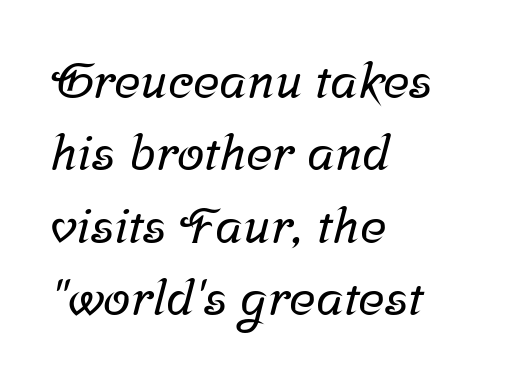
The image shows 50 px text type; set left-aligned, normal line spacing (1.45x), normal letter spacing, not underlined; low stroke contrast and a medium x-height.
